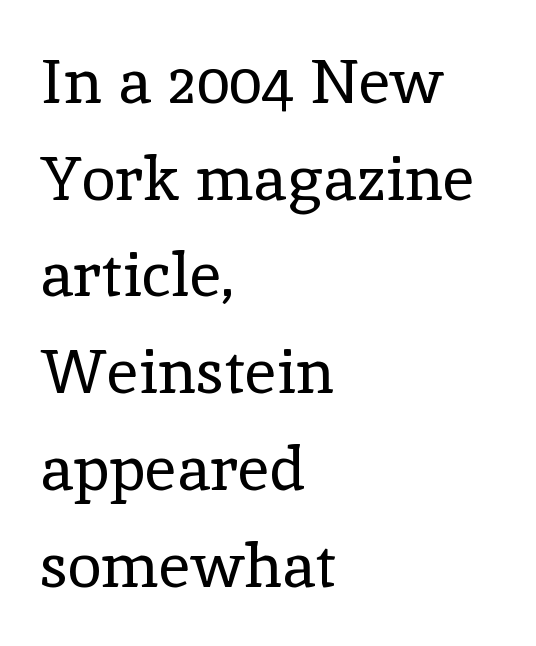
{"serif": "yes", "italic": "no", "bold": "no", "weight": "regular", "width": "normal", "x_height": "medium", "monospaced": "no", "underline": "no", "align": "left", "line_spacing": "normal", "line_spacing_ratio": 1.56, "letter_spacing": "normal", "letter_spacing_em": 0.0, "glyph_px": 62}
